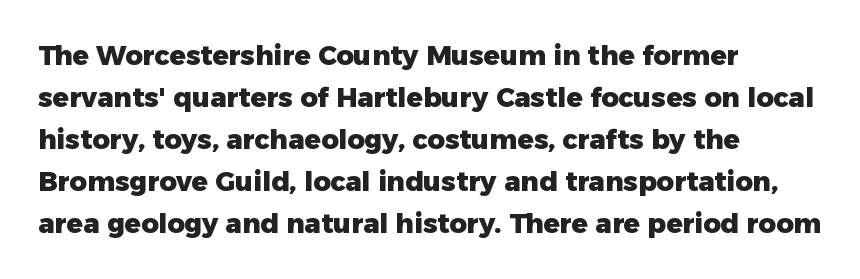
Nothing unusual about the tracking: characters are spaced as the font intends. Layout note: lines flush left. Does the lettering tilt? It doesn't — this is upright. The characters look thick and weighty, a clear bold. If you measured baseline to baseline, you'd find a middling distance. Underlining? Definitely not there.
